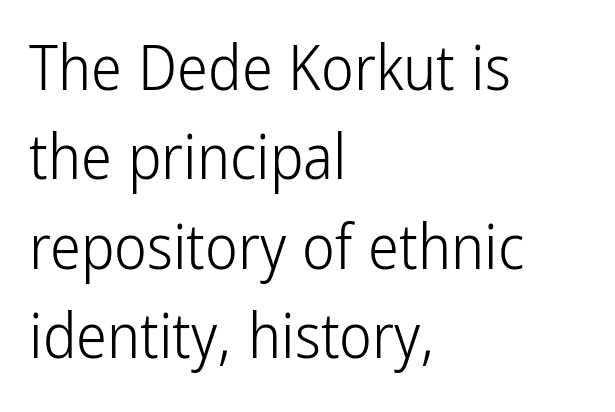
{"serif": "no", "italic": "no", "bold": "no", "weight": "light", "width": "condensed", "stroke_contrast": "low", "x_height": "medium", "monospaced": "no", "underline": "no", "align": "left", "line_spacing": "normal", "line_spacing_ratio": 1.44, "letter_spacing": "normal", "letter_spacing_em": 0.0, "glyph_px": 62}
